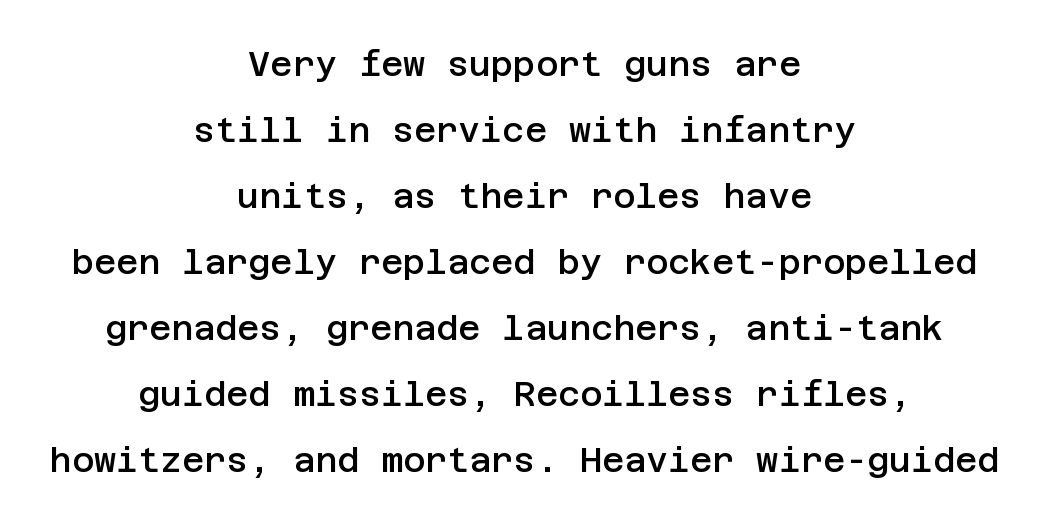
Q: Is the text bold? A: Semi-bold.
Q: Is the text italic (slanted)? A: No, it is upright.
Q: Is the typeface a serif or a sans-serif typeface? A: Sans-serif.
Q: Is the text underlined? A: No.
Q: How is the paragraph aligned? A: Centered.
Q: Is the spacing between letters normal or unusually wide? A: Normal.
Q: Is the spacing between lines tight, normal or loose? A: Loose.
Q: Width (condensed, normal, or wide)? A: Normal.
Q: Stroke contrast? A: Low.
Q: x-height? A: Large.
